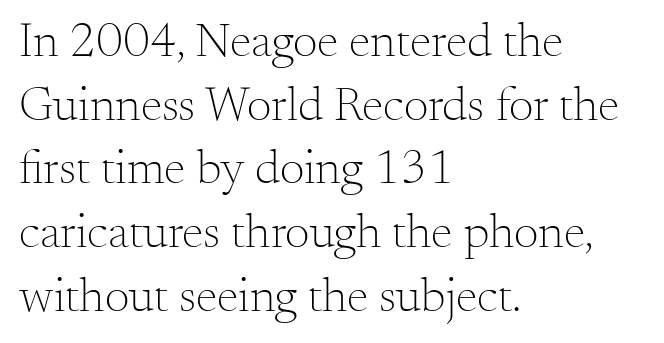
If you drew a ruler down the left edge, every line would touch it. Proportional: the letters do not fall into vertical columns. This is serif lettering, the kind often seen in printed books. Bold? No — there's no thickening of the strokes. Underlining? Definitely not there. The passage shown has conventional tracking throughout.
